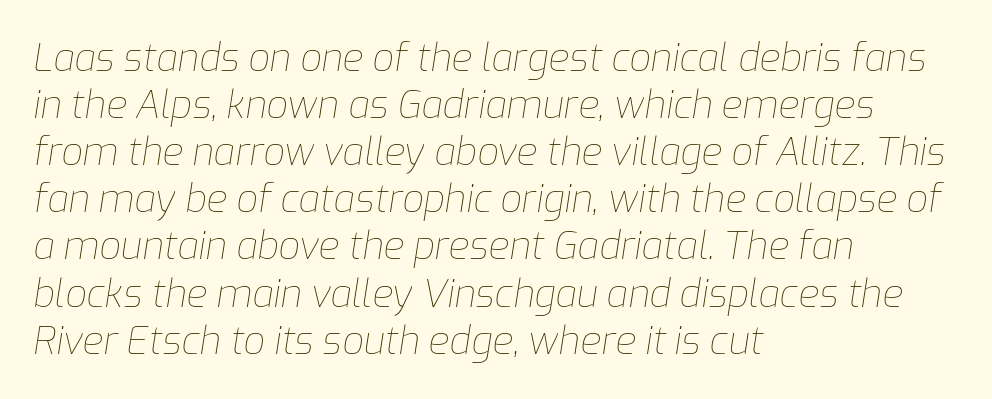
Q: Is the text bold? A: No.
Q: Is the text italic (slanted)? A: Yes, it leans right by about 9 degrees.
Q: Is the text underlined? A: No.
Q: How is the paragraph aligned? A: Left-aligned.
Q: Is the spacing between letters normal or unusually wide? A: Normal.
Q: Width (condensed, normal, or wide)? A: Normal.
Q: Stroke contrast? A: Low.
Q: x-height? A: Medium.
Q: Monospaced? A: No.
